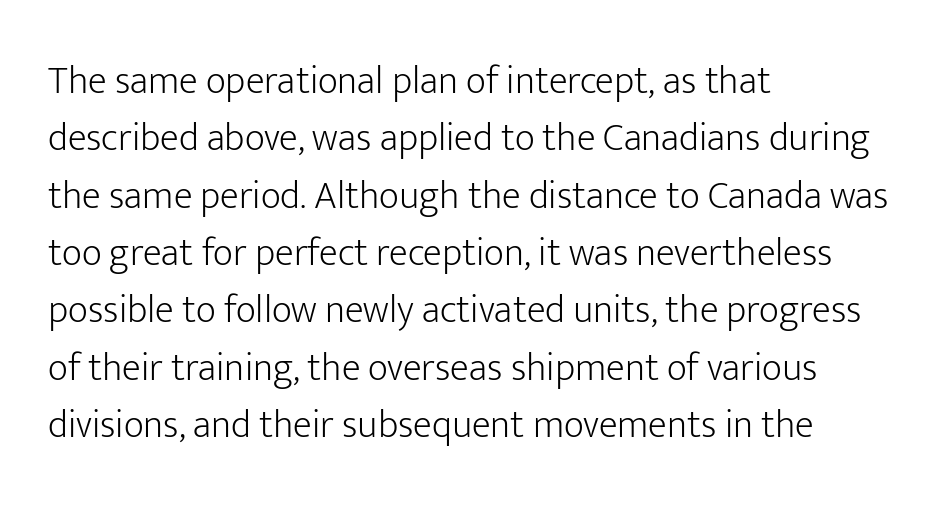
{"serif": "no", "italic": "no", "bold": "no", "weight": "light", "width": "normal", "stroke_contrast": "low", "x_height": "medium", "monospaced": "no", "underline": "no", "align": "left", "line_spacing": "normal", "line_spacing_ratio": 1.47, "letter_spacing": "normal", "letter_spacing_em": 0.0, "glyph_px": 39}
